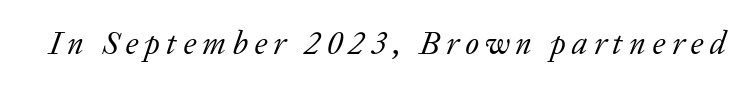
{"serif": "yes", "italic": "yes", "lean": "right", "slant_degrees": 20, "bold": "no", "weight": "regular", "width": "normal", "stroke_contrast": "low", "x_height": "medium", "monospaced": "no", "underline": "no", "letter_spacing": "wide", "letter_spacing_em": 0.2, "glyph_px": 32}
